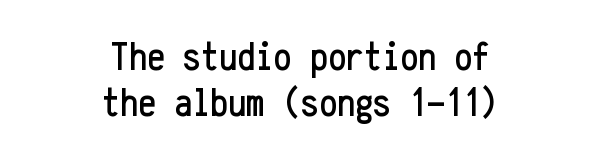
Q: Is the text italic (slanted)? A: No, it is upright.
Q: Is the typeface a serif or a sans-serif typeface? A: Sans-serif.
Q: Is the text underlined? A: No.
Q: How is the paragraph aligned? A: Centered.
Q: Is the spacing between letters normal or unusually wide? A: Normal.
Q: Is the spacing between lines tight, normal or loose? A: Tight.
Q: Width (condensed, normal, or wide)? A: Condensed.
Q: Stroke contrast? A: Low.
Q: x-height? A: Medium.
Q: Monospaced? A: Yes.
